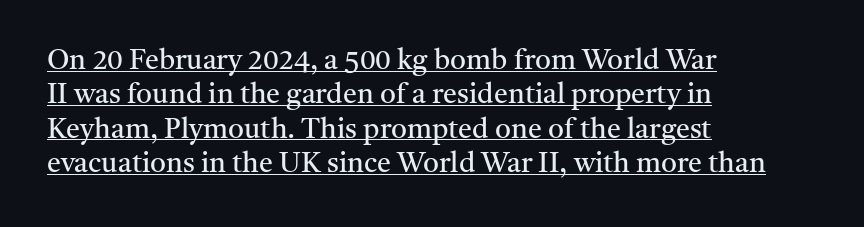
{"serif": "yes", "italic": "no", "bold": "no", "weight": "regular", "width": "normal", "stroke_contrast": "medium", "x_height": "medium", "monospaced": "no", "underline": "yes", "align": "left", "line_spacing_ratio": 1.23, "letter_spacing": "normal", "letter_spacing_em": 0.0, "glyph_px": 28}
